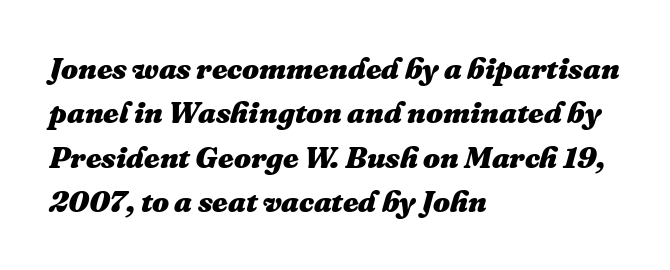
{"italic": "yes", "lean": "right", "slant_degrees": 16, "bold": "yes", "weight": "heavy", "width": "normal", "stroke_contrast": "medium", "x_height": "medium", "monospaced": "no", "underline": "no", "align": "left", "line_spacing": "normal", "line_spacing_ratio": 1.48, "letter_spacing": "normal", "letter_spacing_em": 0.0, "glyph_px": 30}
